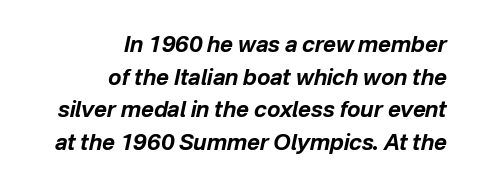
Q: Is the text bold? A: Yes.
Q: Is the text italic (slanted)? A: Yes, it leans right by about 12 degrees.
Q: Is the text underlined? A: No.
Q: How is the paragraph aligned? A: Right-aligned.
Q: Is the spacing between letters normal or unusually wide? A: Normal.
Q: Is the spacing between lines tight, normal or loose? A: Normal.
